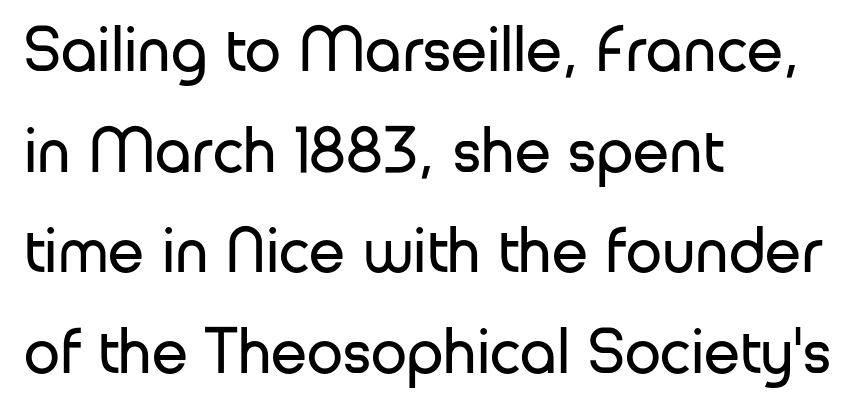
The image shows 65 px regular-weight sans-serif type, upright; set left-aligned, normal line spacing (1.55x), normal letter spacing, not underlined; low stroke contrast and a medium x-height.
